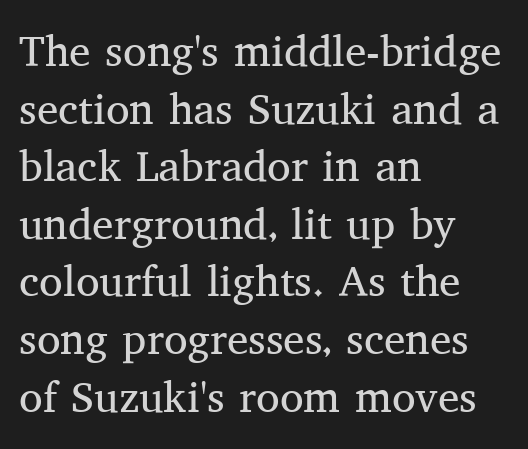
Q: Is the text bold? A: No.
Q: Is the text italic (slanted)? A: No, it is upright.
Q: Is the typeface a serif or a sans-serif typeface? A: Serif.
Q: Is the text underlined? A: No.
Q: How is the paragraph aligned? A: Left-aligned.
Q: Is the spacing between letters normal or unusually wide? A: Normal.
Q: Is the spacing between lines tight, normal or loose? A: Normal.
Q: Width (condensed, normal, or wide)? A: Normal.
Q: Stroke contrast? A: Medium.
Q: x-height? A: Medium.
Q: Monospaced? A: No.
